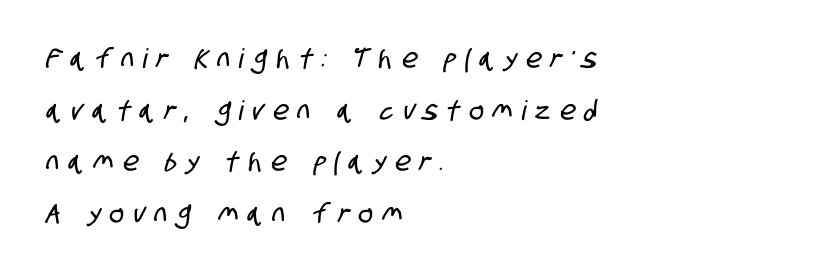
Q: Is the text underlined? A: No.
Q: How is the paragraph aligned? A: Left-aligned.
Q: Is the spacing between letters normal or unusually wide? A: Unusually wide.
Q: Is the spacing between lines tight, normal or loose? A: Loose.
